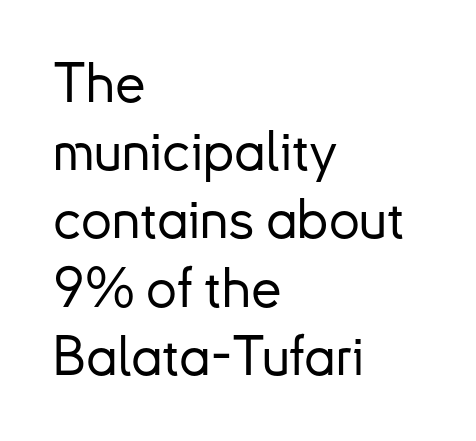
Q: Is the text italic (slanted)? A: No, it is upright.
Q: Is the typeface a serif or a sans-serif typeface? A: Sans-serif.
Q: Is the text underlined? A: No.
Q: How is the paragraph aligned? A: Left-aligned.
Q: Is the spacing between letters normal or unusually wide? A: Normal.
Q: Width (condensed, normal, or wide)? A: Normal.
Q: Stroke contrast? A: Low.
Q: x-height? A: Small.
Q: Monospaced? A: No.
